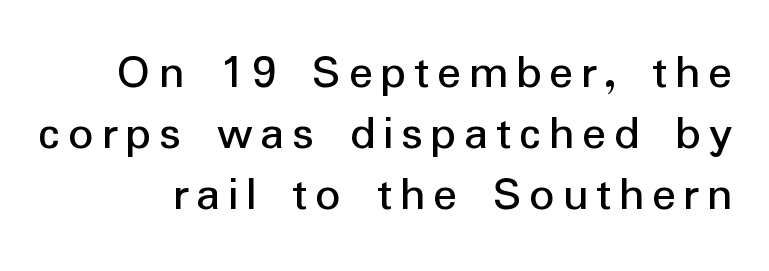
The image shows 50 px regular-weight sans-serif type, upright; set line spacing 1.22x, not underlined; low stroke contrast and a medium x-height.
